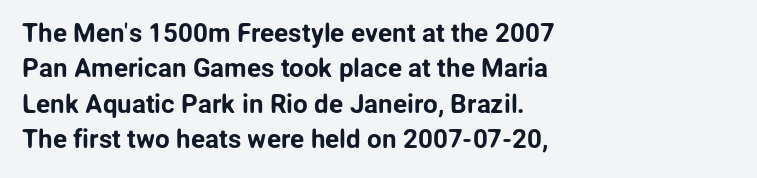
The image shows 26 px text type, upright; set left-aligned, normal line spacing (1.36x), normal letter spacing, not underlined.
